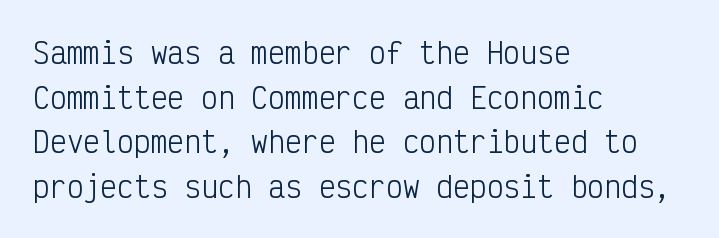
Q: Is the text bold? A: No.
Q: Is the text italic (slanted)? A: No, it is upright.
Q: Is the typeface a serif or a sans-serif typeface? A: Sans-serif.
Q: Is the text underlined? A: No.
Q: How is the paragraph aligned? A: Left-aligned.
Q: Is the spacing between letters normal or unusually wide? A: Normal.
Q: Is the spacing between lines tight, normal or loose? A: Normal.
Q: Width (condensed, normal, or wide)? A: Condensed.
Q: Stroke contrast? A: Low.
Q: x-height? A: Medium.
Q: Monospaced? A: Yes.
